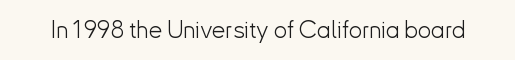
{"italic": "no", "bold": "no", "underline": "no", "letter_spacing": "normal", "letter_spacing_em": 0.0, "glyph_px": 24}
